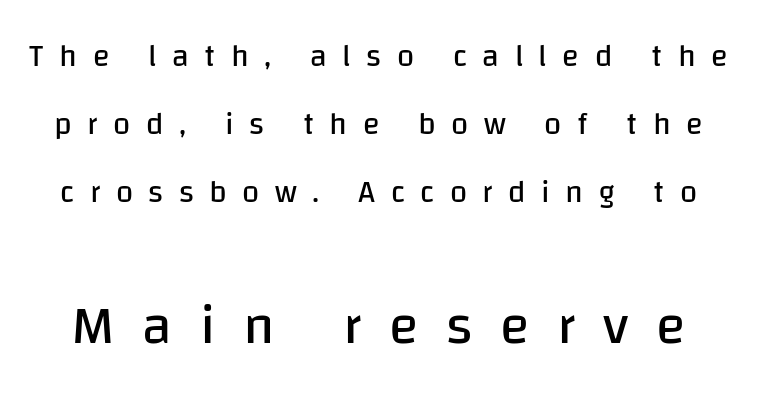
{"serif": "no", "italic": "no", "bold": "no", "weight": "regular", "width": "normal", "stroke_contrast": "low", "x_height": "large", "monospaced": "no", "underline": "no", "line_spacing": "loose", "line_spacing_ratio": 2.19, "letter_spacing": "wide", "letter_spacing_em": 0.5, "larger_block": "second", "size_ratio": 1.77, "glyph_px": 55}
